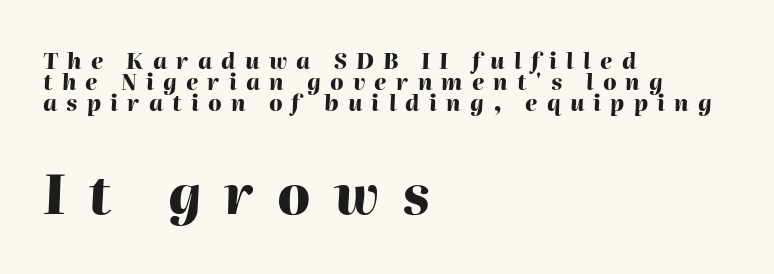
{"italic": "yes", "lean": "right", "slant_degrees": 2, "bold": "yes", "weight": "heavy", "width": "normal", "stroke_contrast": "high", "x_height": "medium", "monospaced": "no", "underline": "no", "align": "left", "line_spacing": "tight", "line_spacing_ratio": 0.96, "letter_spacing": "wide", "letter_spacing_em": 0.42, "larger_block": "second", "size_ratio": 2.45, "glyph_px": 54}
